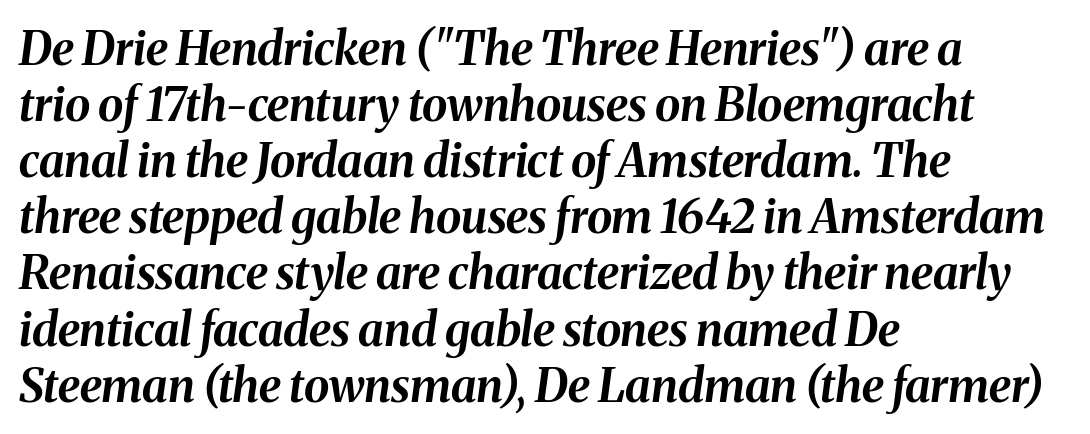
The image shows 46 px bold type, italic (leaning right); set left-aligned, line spacing 1.22x, normal letter spacing, not underlined; medium stroke contrast and a medium x-height.
